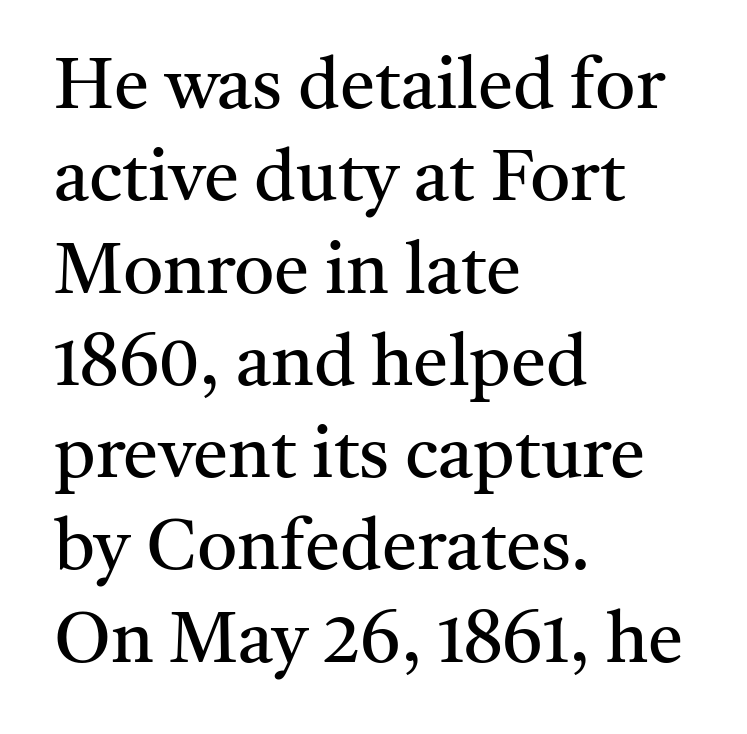
Unlike italic type, these characters show no tilt at all. What kind of face is this? One with serifs. Regarding leading, the lines here are spaced in the standard way. Weight: regular or lighter. Typeset ragged right — the left edge is the straight one.
